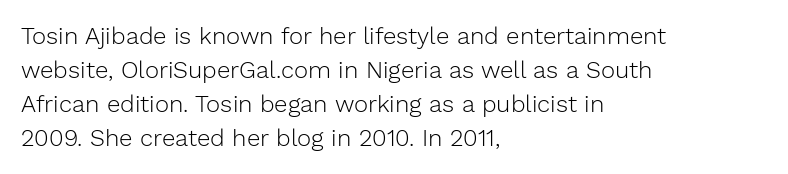
Just letters on the line, the space beneath them empty. The lines sit at an ordinary, default distance from one another. Reading down the block, your eye returns to a fixed left position each line. Think standard paragraph weight, or any step lighter than that.
